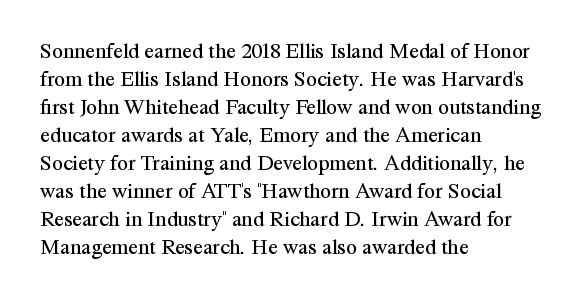
{"italic": "no", "bold": "no", "underline": "no", "align": "left", "line_spacing": "normal", "line_spacing_ratio": 1.27, "letter_spacing": "normal", "letter_spacing_em": 0.0, "glyph_px": 22}
